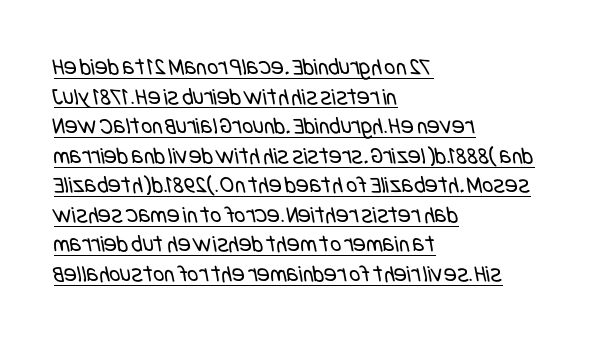
{"bold": "no", "underline": "yes", "align": "left", "line_spacing_ratio": 1.23, "letter_spacing": "normal", "letter_spacing_em": 0.0, "glyph_px": 24}
